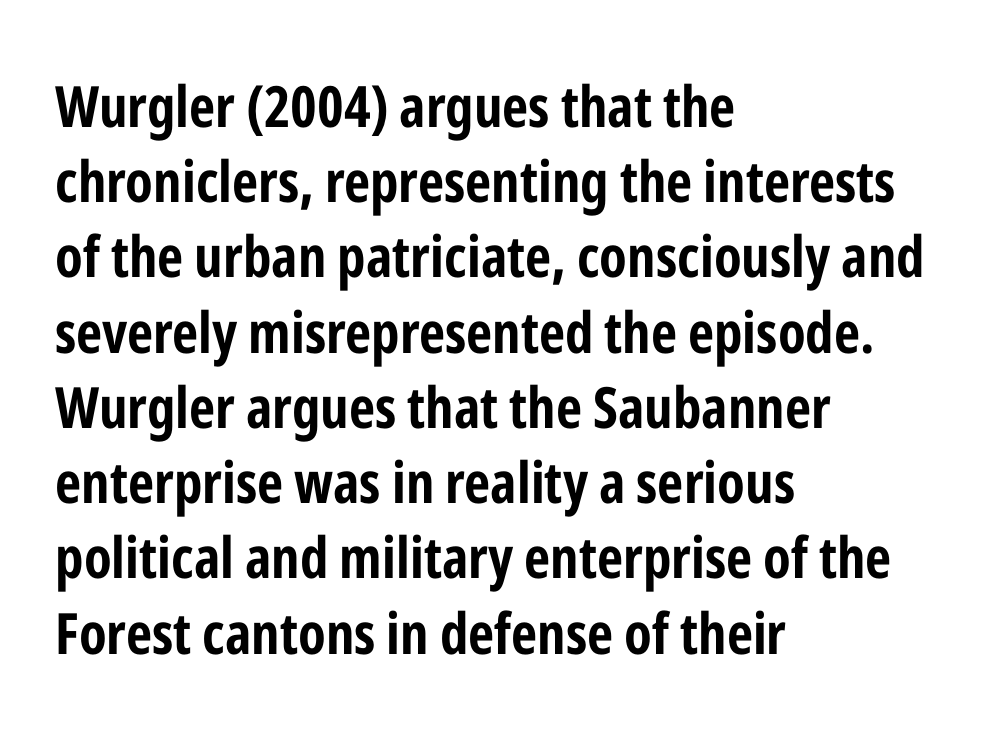
Does the lettering tilt? It doesn't — this is upright. Bold? Absolutely — the strokes are thick and heavy. Letterform terminals end flat and unadorned throughout the passage. These lines keep a tight, regular rhythm from letter to letter. Looks like regular typesetting: each glyph gets only the width it needs.
